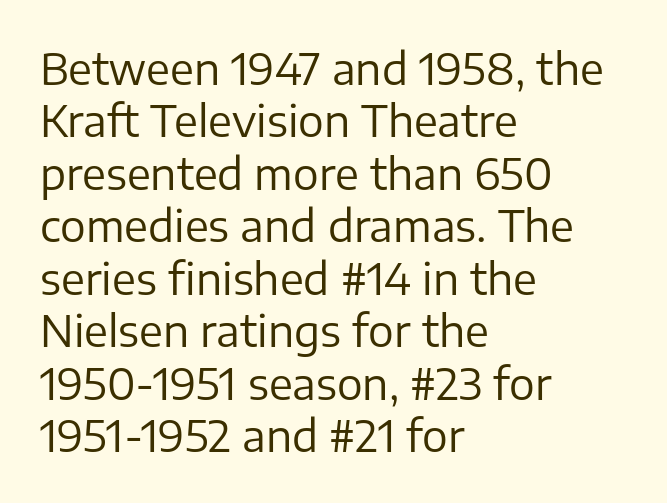
A bare baseline throughout the passage. Varying glyph widths throughout — classic text-font behaviour. This rendering uses left alignment, leaving the right contour irregular. Tracking value appears to be zero — textbook default spacing.
